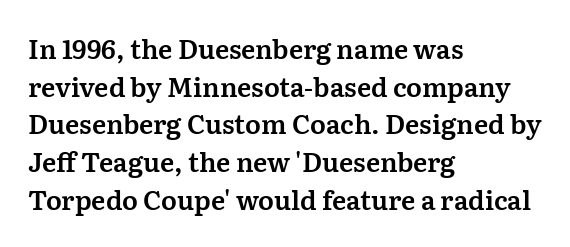
{"italic": "no", "underline": "no", "align": "left", "line_spacing": "normal", "line_spacing_ratio": 1.45, "letter_spacing": "normal", "letter_spacing_em": 0.0, "glyph_px": 26}
